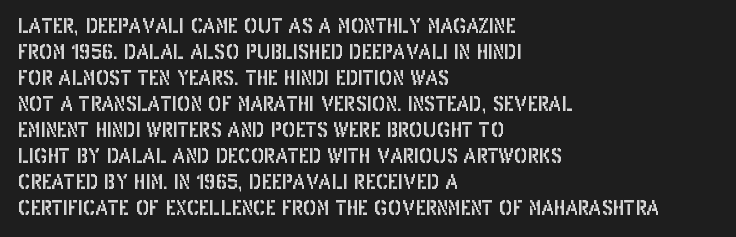
Q: Is the text italic (slanted)? A: No, it is upright.
Q: Is the text underlined? A: No.
Q: How is the paragraph aligned? A: Left-aligned.
Q: Is the spacing between letters normal or unusually wide? A: Normal.
Q: Is the spacing between lines tight, normal or loose? A: Normal.
